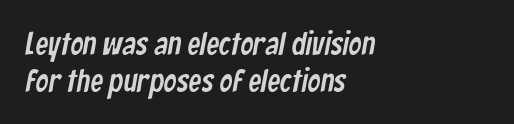
The image shows 32 px condensed sans-serif type; set left-aligned, tight line spacing (1.15x), normal letter spacing, not underlined; low stroke contrast and a medium x-height.
